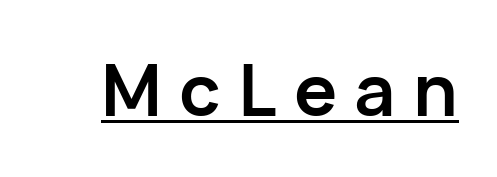
{"serif": "no", "italic": "no", "bold": "yes", "weight": "semibold", "width": "normal", "stroke_contrast": "low", "x_height": "medium", "monospaced": "no", "underline": "yes", "letter_spacing": "wide", "letter_spacing_em": 0.24, "glyph_px": 72}
